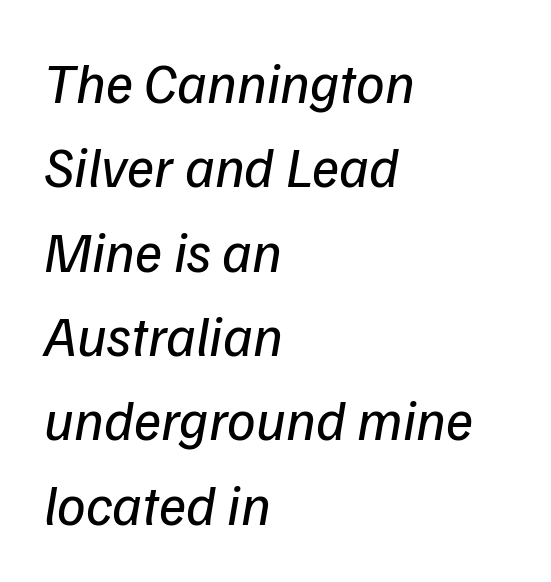
The tracking reads as untouched default to a designer's eye. Bold? No — there's no thickening of the strokes. Evenly set lines give the paragraph a standard silhouette. Alignment: flush left. Decoration check: the copy has no underline.
